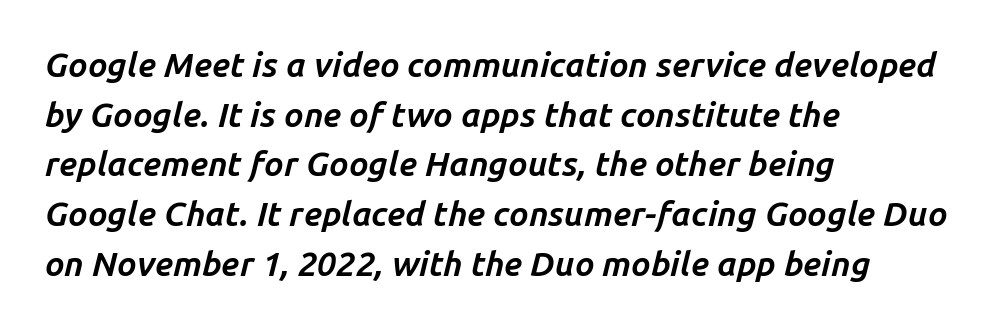
Here the glyphs are tracked normally, forming tight word shapes. The rendering uses a moderate line-height, typical for paragraphs. Designer's note — italics engaged. The letters advance in unequal steps, a hallmark of proportional type. The rendering uses a bold face; every stroke is thick and dark.
